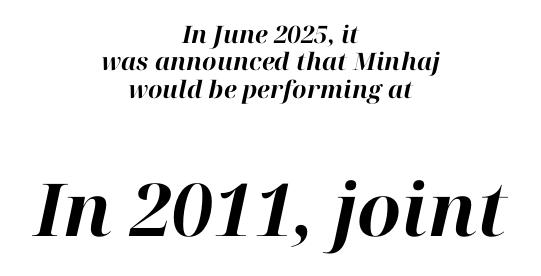
{"italic": "yes", "lean": "right", "slant_degrees": 12, "bold": "yes", "weight": "bold", "width": "normal", "stroke_contrast": "high", "x_height": "medium", "monospaced": "no", "underline": "no", "align": "center", "line_spacing": "tight", "line_spacing_ratio": 1.14, "letter_spacing": "normal", "letter_spacing_em": 0.0, "larger_block": "second", "size_ratio": 3.04, "glyph_px": 73}
